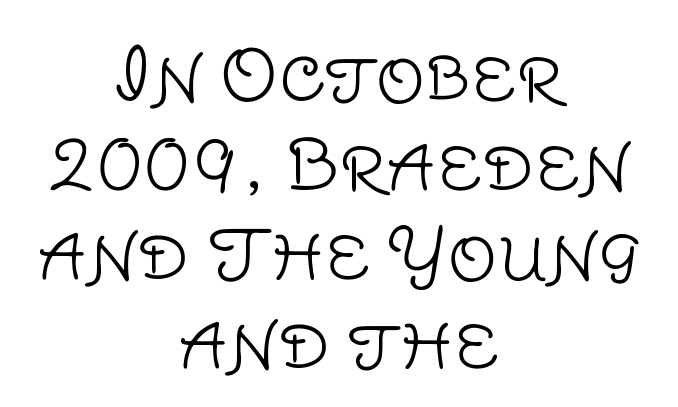
{"serif": "no", "bold": "no", "weight": "light", "width": "normal", "stroke_contrast": "low", "x_height": "large", "monospaced": "no", "underline": "no", "align": "center", "line_spacing": "normal", "line_spacing_ratio": 1.29, "letter_spacing": "normal", "letter_spacing_em": 0.0, "glyph_px": 69}
